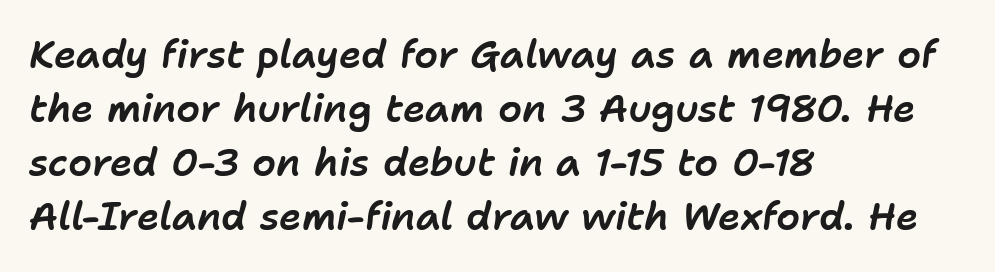
The image shows 38 px text type, italic (leaning right); set left-aligned, normal line spacing (1.42x), normal letter spacing, not underlined; low stroke contrast and a medium x-height.
